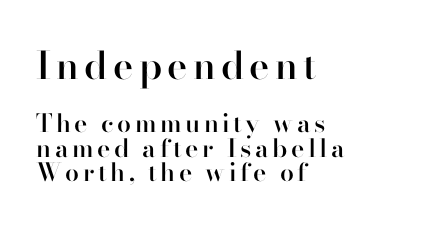
The letters are semibold — heavier than regular but short of a full bold. Varying glyph widths throughout — classic text-font behaviour. In this sample the first text group is rendered at the bigger scale. Anything drawn beneath the words? Only blank space. Are there feet on the stems? There are — it's a serif.
